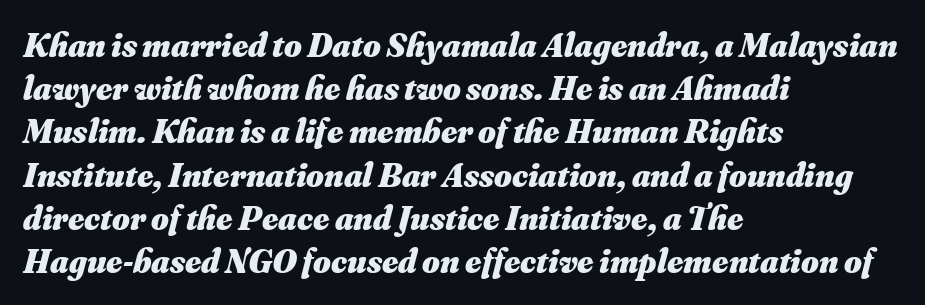
The image shows 34 px heavy type, italic (leaning right); set left-aligned, normal line spacing (1.27x), normal letter spacing, not underlined; medium stroke contrast and a small x-height.
